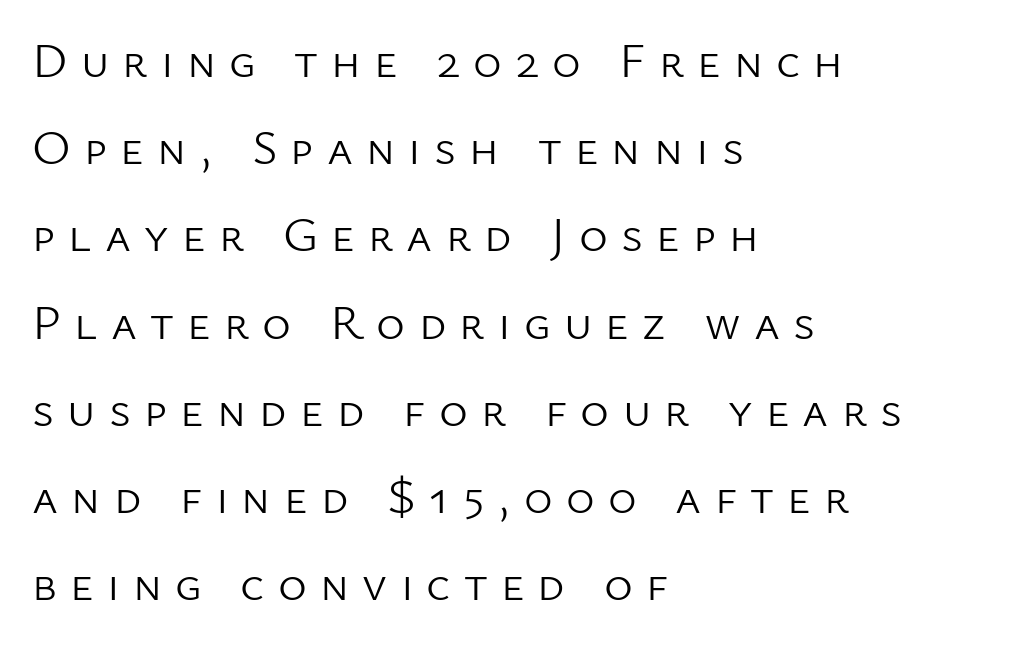
Type without underlining. Looks like regular typesetting: each glyph gets only the width it needs. Typeset ragged right — the left edge is the straight one. Glyph-to-glyph distance is far greater than everyday printed text.
